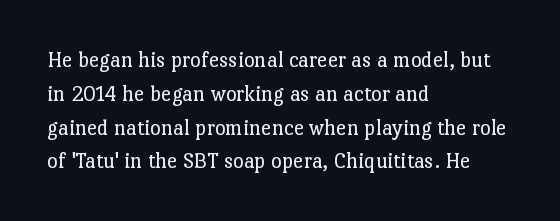
Q: Is the text bold? A: No.
Q: Is the text italic (slanted)? A: No, it is upright.
Q: Is the text underlined? A: No.
Q: How is the paragraph aligned? A: Left-aligned.
Q: Is the spacing between letters normal or unusually wide? A: Normal.
Q: Is the spacing between lines tight, normal or loose? A: Normal.
